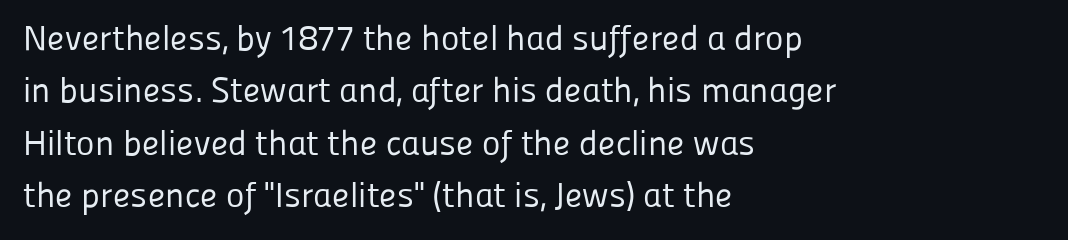
{"serif": "no", "italic": "no", "bold": "no", "weight": "regular", "width": "normal", "stroke_contrast": "low", "x_height": "medium", "monospaced": "no", "underline": "no", "align": "left", "line_spacing": "normal", "line_spacing_ratio": 1.5, "letter_spacing": "normal", "letter_spacing_em": 0.0, "glyph_px": 35}
